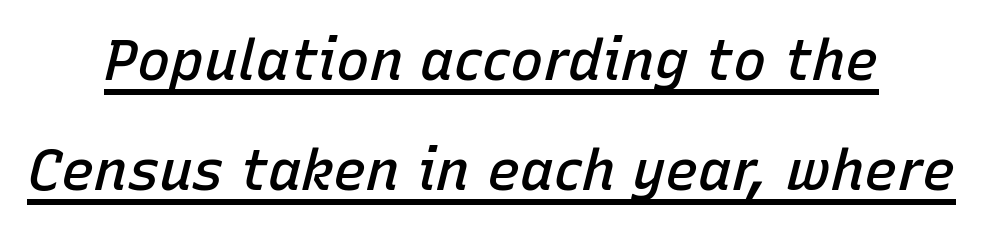
The image shows 56 px semibold type, italic (leaning right); set centered, loose line spacing (1.97x), normal letter spacing, underlined; low stroke contrast and a medium x-height.
